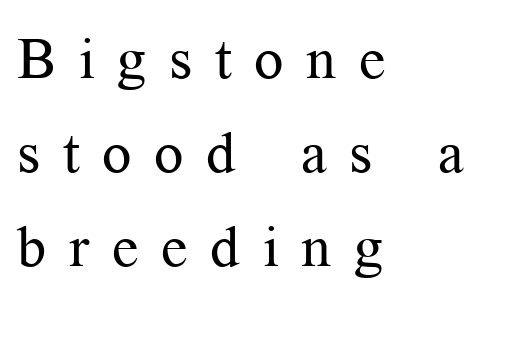
Descender tails drop into unmarked territory. Regular leading. What stands out about the letter spacing? Its width — letters are far apart. To sum up the face: it has serifs. The letters stand upright; this is a roman face.
